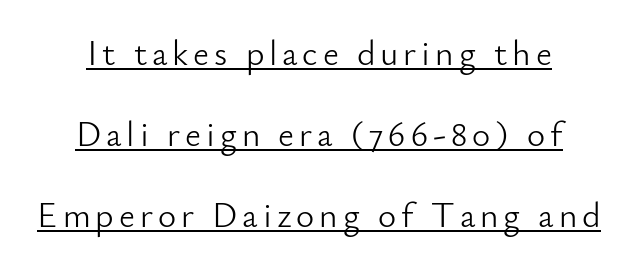
{"serif": "no", "italic": "no", "bold": "no", "weight": "light", "width": "normal", "stroke_contrast": "low", "x_height": "small", "monospaced": "no", "underline": "yes", "line_spacing": "loose", "line_spacing_ratio": 2.32, "glyph_px": 35}
